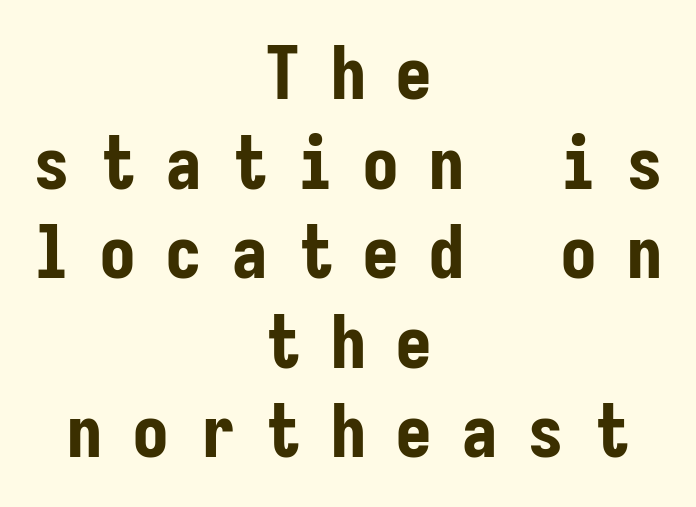
The image shows 74 px bold, condensed sans-serif type, upright, monospaced; set centered, line spacing 1.21x, unusually wide letter spacing (+0.39 em), not underlined; low stroke contrast and a medium x-height.
